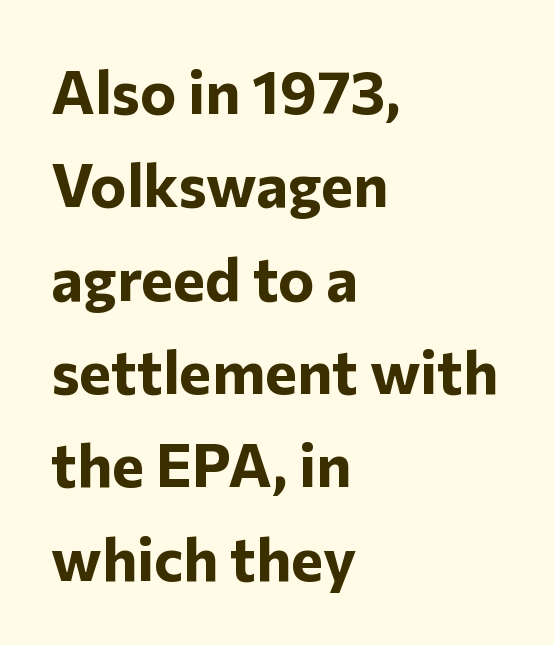
The image shows 61 px bold sans-serif type, upright; set left-aligned, normal line spacing (1.53x), normal letter spacing, not underlined; low stroke contrast and a medium x-height.
